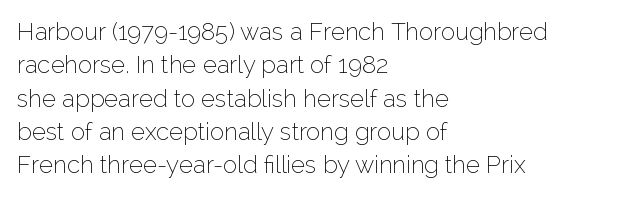
{"italic": "no", "bold": "no", "underline": "no", "align": "left", "line_spacing": "normal", "line_spacing_ratio": 1.39, "letter_spacing": "normal", "letter_spacing_em": 0.0, "glyph_px": 24}
